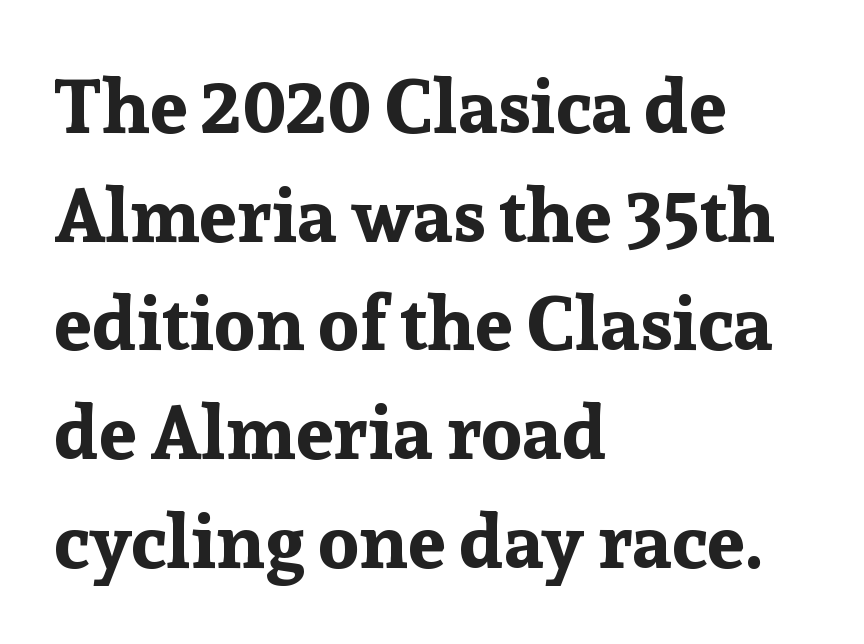
{"serif": "yes", "italic": "no", "bold": "yes", "weight": "bold", "width": "normal", "stroke_contrast": "low", "x_height": "medium", "monospaced": "no", "underline": "no", "align": "left", "line_spacing": "normal", "line_spacing_ratio": 1.43, "letter_spacing": "normal", "letter_spacing_em": 0.0, "glyph_px": 76}
